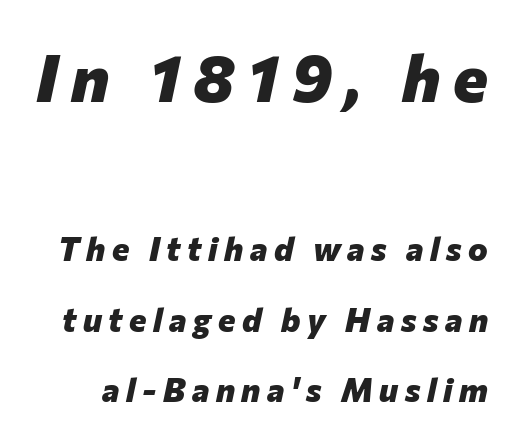
The image shows 66 px heavy type, italic (leaning right); set loose line spacing (2.13x), unusually wide letter spacing (+0.2 em), not underlined; the first (top) block is 2.0x larger; low stroke contrast and a medium x-height.
